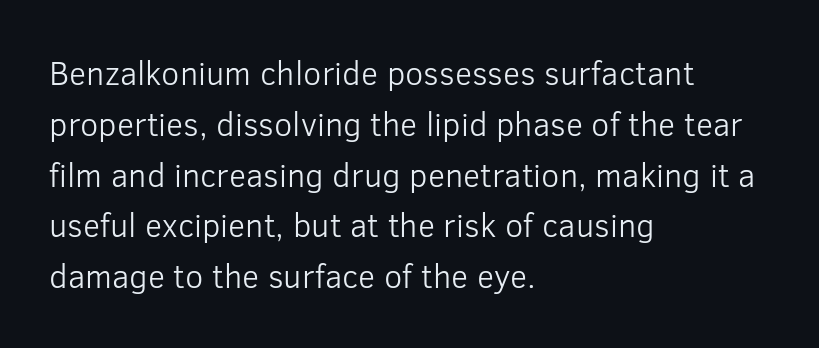
{"serif": "no", "italic": "no", "bold": "no", "weight": "light", "width": "normal", "stroke_contrast": "low", "x_height": "medium", "monospaced": "no", "underline": "no", "align": "left", "line_spacing": "normal", "line_spacing_ratio": 1.54, "letter_spacing": "normal", "letter_spacing_em": 0.0, "glyph_px": 33}
